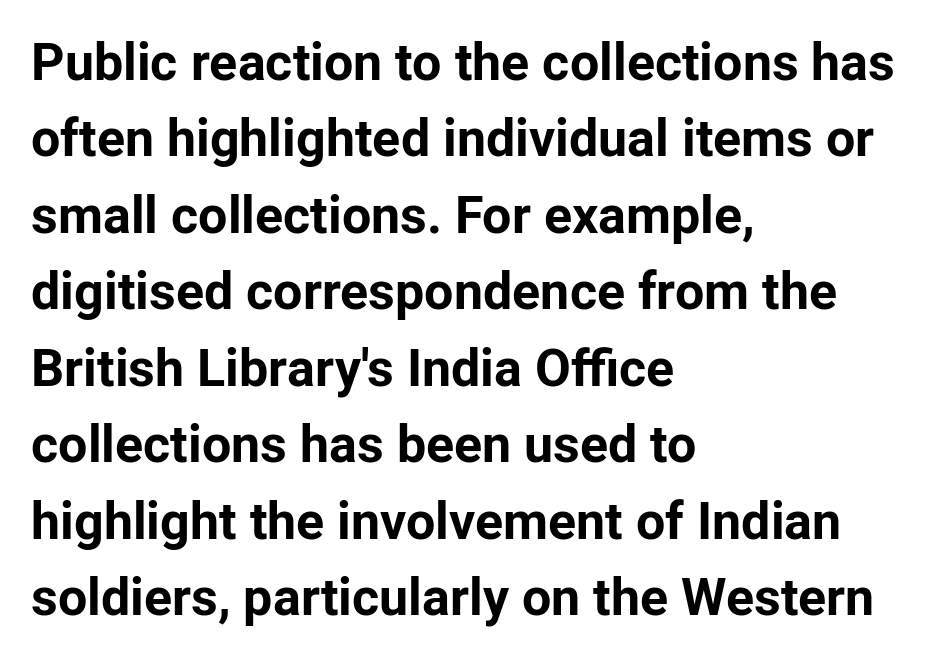
The image shows 52 px bold sans-serif type, upright; set left-aligned, normal line spacing (1.47x), normal letter spacing, not underlined; low stroke contrast and a medium x-height.
